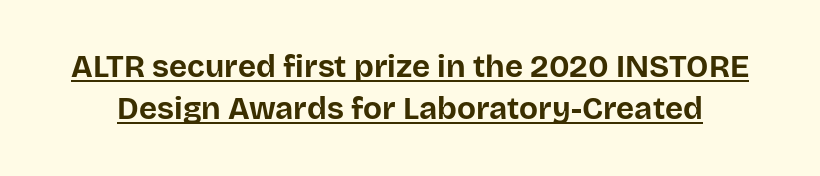
Q: Is the text bold? A: Yes.
Q: Is the text italic (slanted)? A: No, it is upright.
Q: Is the typeface a serif or a sans-serif typeface? A: Sans-serif.
Q: Is the text underlined? A: Yes.
Q: Is the spacing between letters normal or unusually wide? A: Normal.
Q: Is the spacing between lines tight, normal or loose? A: Normal.
Q: Width (condensed, normal, or wide)? A: Normal.
Q: Stroke contrast? A: Low.
Q: x-height? A: Large.
Q: Monospaced? A: No.
